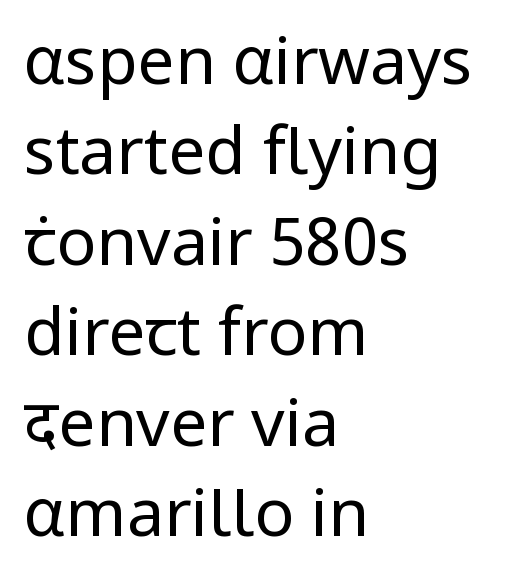
All the whitespace from short lines collects on the right. A typesetter would call this proportional, since set widths differ per character. These glyphs show unthickened strokes, regular width or finer. The rendering keeps characters at their native spacing.
